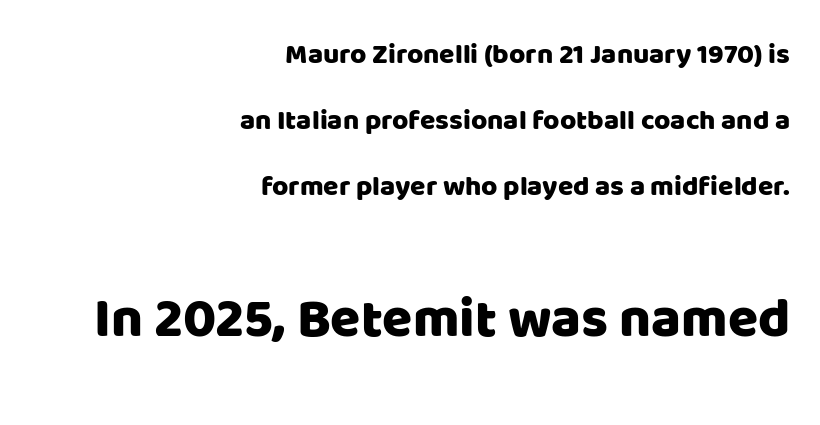
The font's upright variant was chosen for this text. Vertically, the passage feels expansive, rows floating well apart. Varying glyph widths throughout — classic text-font behaviour. Observe the absence of serifs on each vertical stroke in this sample. Bigger letters appear in the bottom chunk; the top chunk is reduced. The horizontal fit of the characters is conventional and even.
